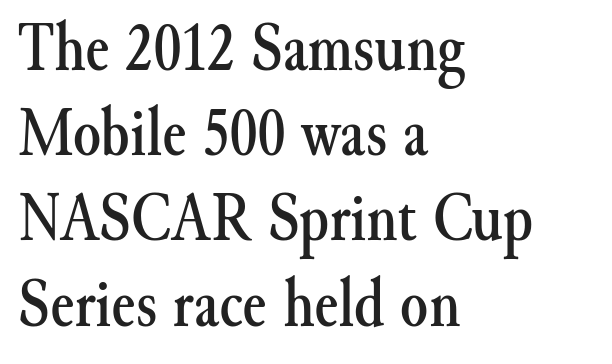
Type style note: has serifs. Leftover space on each line is placed entirely after the last word. Tracking value appears to be zero — textbook default spacing. The letters stand straight up with perfectly vertical stems. Each letter keeps its own natural width here, so spacing adapts to shape.
